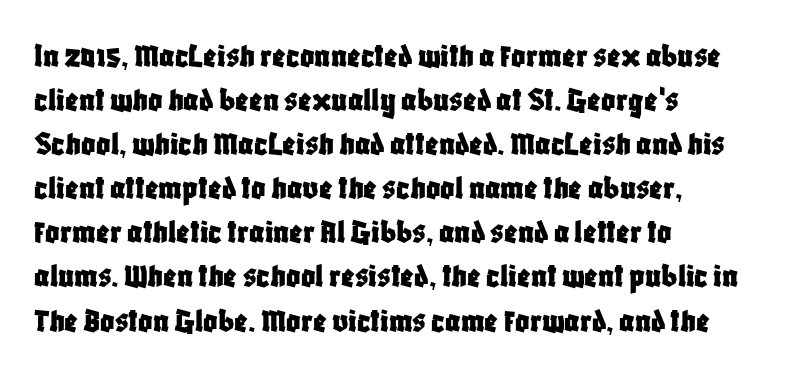
The image shows 35 px condensed sans-serif type, upright; set left-aligned, normal line spacing (1.26x), normal letter spacing, not underlined; low stroke contrast and a large x-height.
